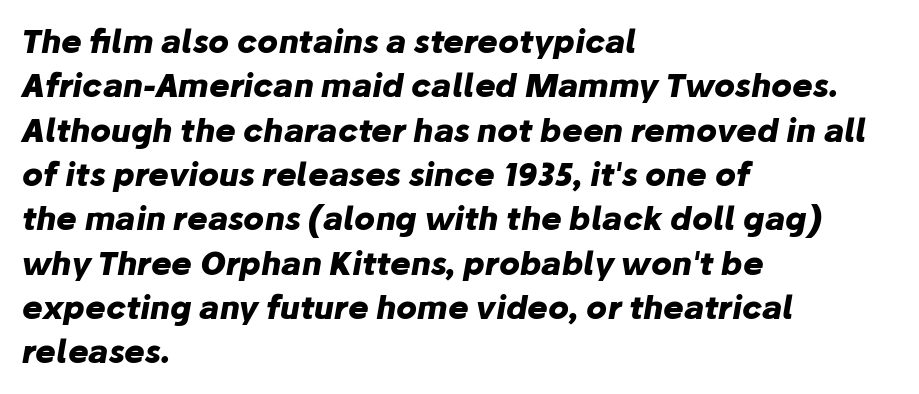
The image shows 31 px heavy type, italic (leaning right); set left-aligned, normal line spacing (1.43x), normal letter spacing, not underlined; low stroke contrast and a medium x-height.
